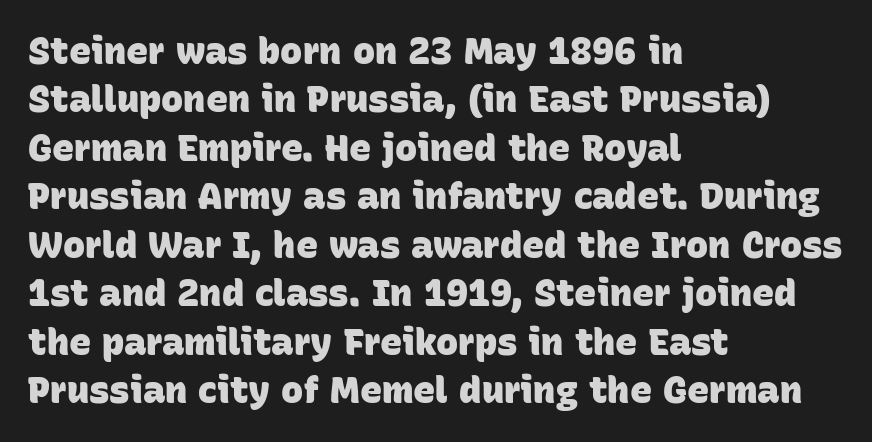
One glance says typical: line gaps are just what's usual. Notice how the passage keeps a crisp vertical edge on the left only. Classification — sans serif. The letters advance in unequal steps, a hallmark of proportional type. Compared with typical body copy, the letter spacing here is the same. The rendering uses a bold face; every stroke is thick and dark.
